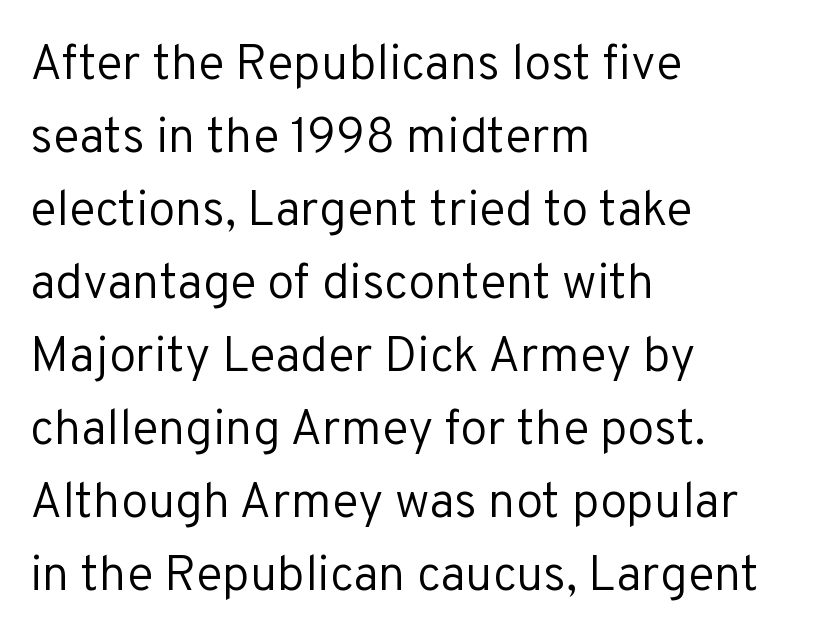
The font sits on the lighter half of the weight spectrum, regular included. The axis of the letterforms is exactly vertical. The letterforms sit shoulder to shoulder at normal distance. A classic flush-left, rag-right setting is used for this passage. Normally led — the rows are evenly, conventionally spaced. Letters rest on an invisible, unmarked baseline.
